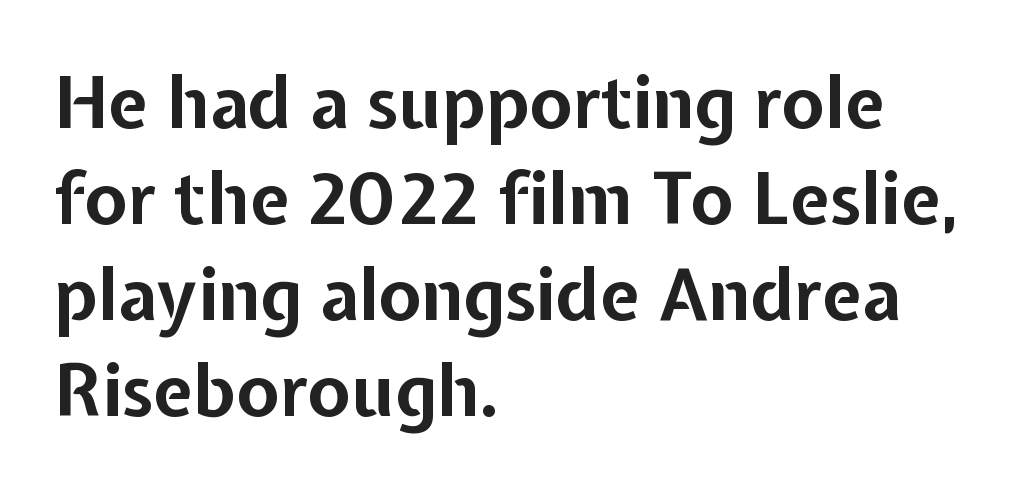
As a designer I'd log this as weight 700, bold. The passage shown is typeset with a sans-serif family. The block of text has a typical density, with ordinary space between rows. The lines are quadded left. Standard letterfit; no display-style spreading of the glyphs. The space beneath each line is pristine and unruled.
